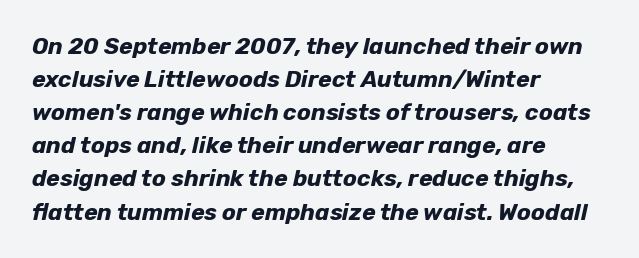
Rendered with sloped, italic letterforms. Lines of text with bare space underneath. There is no visible air inserted between adjacent glyphs. I'd describe the lettering as bold — thick and assertive. Vertical spacing — default.
